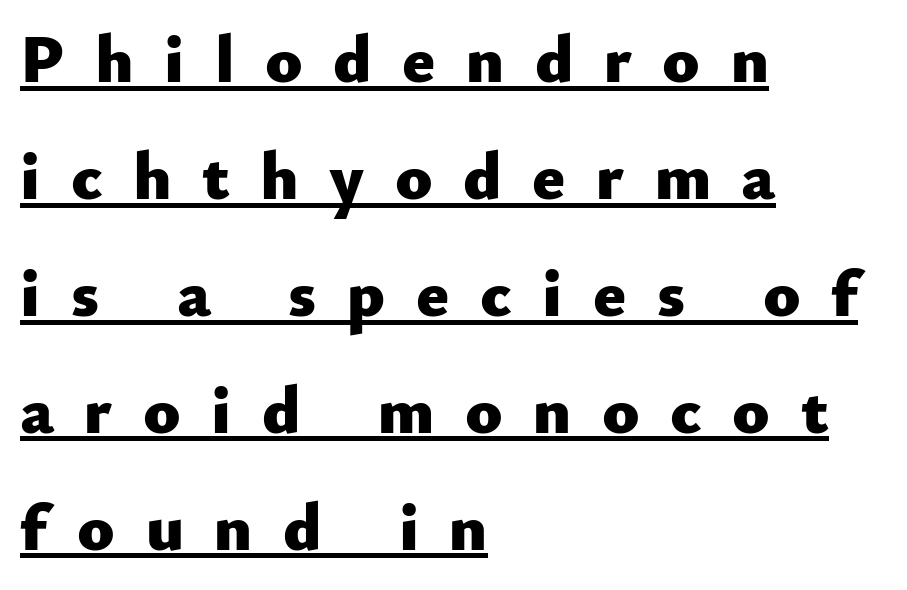
The image shows 68 px heavy sans-serif type, upright; set left-aligned, line spacing 1.72x, unusually wide letter spacing (+0.45 em), underlined; low stroke contrast and a small x-height.
